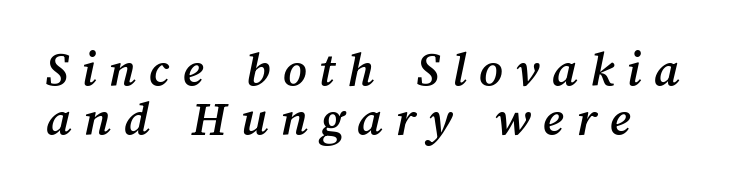
Letter spacing: wide. Descenders hang freely into open space. The face used here is proportionally spaced, like ordinary book or web type. Line beginnings align vertically; line endings do not. A typesetter would call this leading minimal, almost set solid.
